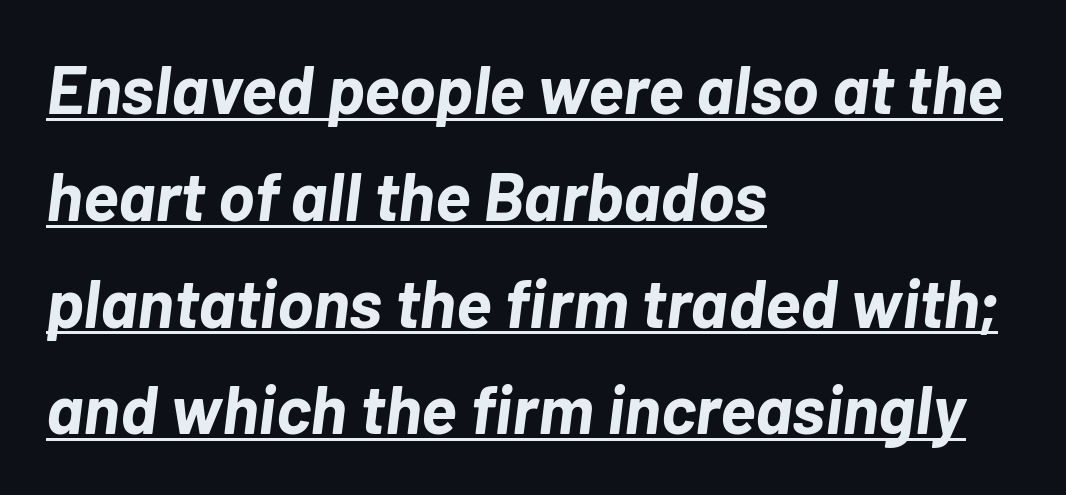
Q: Is the text bold? A: Yes.
Q: Is the text italic (slanted)? A: Yes, it leans right by about 7 degrees.
Q: Is the text underlined? A: Yes.
Q: How is the paragraph aligned? A: Left-aligned.
Q: Is the spacing between letters normal or unusually wide? A: Normal.
Q: Is the spacing between lines tight, normal or loose? A: Normal.
Q: Width (condensed, normal, or wide)? A: Normal.
Q: Stroke contrast? A: Low.
Q: x-height? A: Medium.
Q: Monospaced? A: No.
